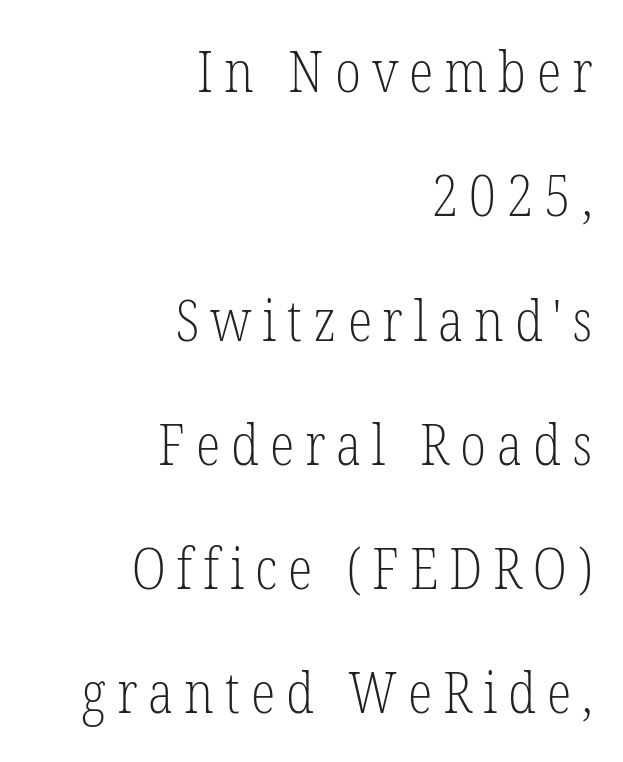
Q: Is the text bold? A: No.
Q: Is the text italic (slanted)? A: No, it is upright.
Q: Is the typeface a serif or a sans-serif typeface? A: Serif.
Q: Is the text underlined? A: No.
Q: How is the paragraph aligned? A: Right-aligned.
Q: Is the spacing between lines tight, normal or loose? A: Loose.
Q: Width (condensed, normal, or wide)? A: Condensed.
Q: Stroke contrast? A: Low.
Q: x-height? A: Medium.
Q: Monospaced? A: No.
